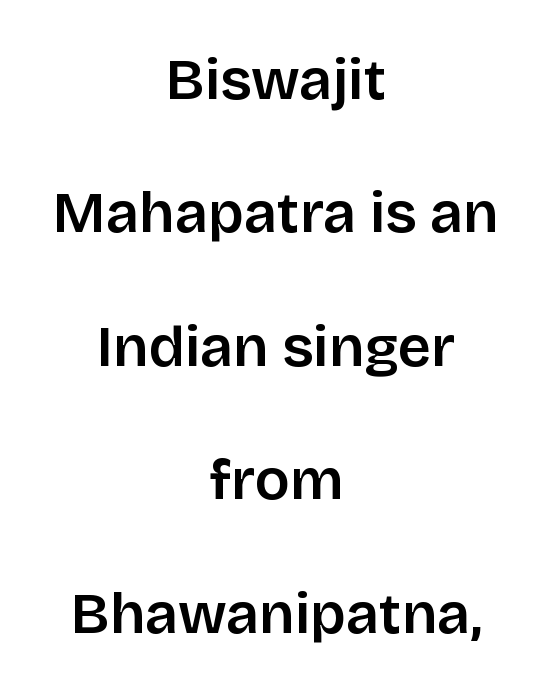
The rendering shows plain stroke endings on the letterforms — a sans-serif design. Notice how the passage keeps no hard edge, just a central spine. Inter-character spacing is left at the font's built-in metrics. Vertical spacing — loose. The letters advance in unequal steps, a hallmark of proportional type. The zone under the glyphs is completely vacant.
